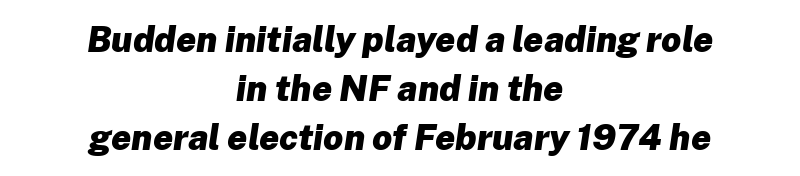
The image shows 35 px heavy type, italic (leaning right); set centered, normal line spacing (1.4x), normal letter spacing, not underlined; low stroke contrast and a medium x-height.
